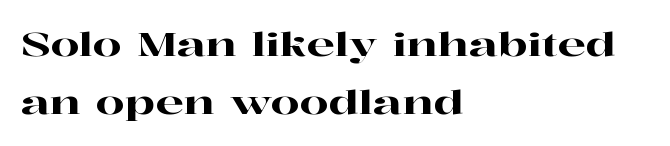
Left-aligned paragraph, ragged on the right. The type sits square on the baseline with zero lean. Spacing verdict: proportional, widths tailored to each character. Tracking value appears to be zero — textbook default spacing. Decoration check: the copy has no underline.
